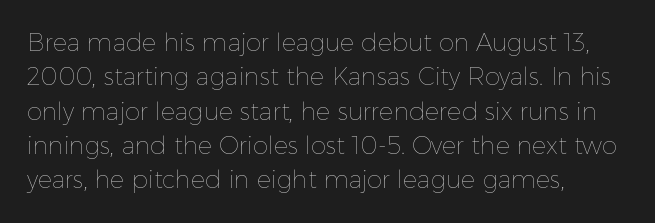
The image shows 24 px text type, upright; set left-aligned, normal line spacing (1.43x), normal letter spacing, not underlined.
